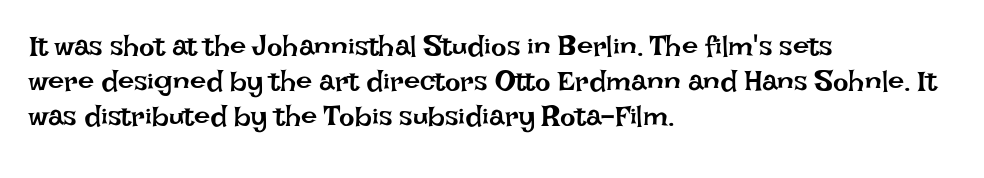
The image shows 29 px regular-weight type, upright; set left-aligned, line spacing 1.21x, normal letter spacing, not underlined; low stroke contrast and a large x-height.
